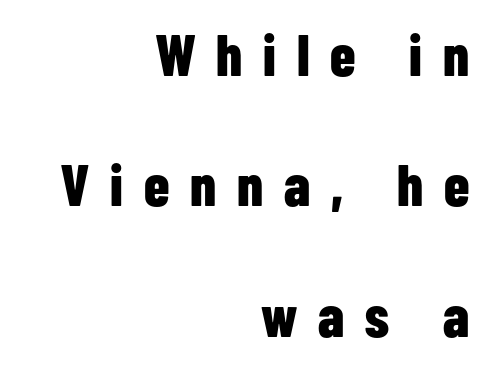
The passage shown is typed in a proportional face where columns would drift. Each row of text sits above clean, open space. Teacher's note: observe the even right margin — that is flush-right alignment. Airy leading.
